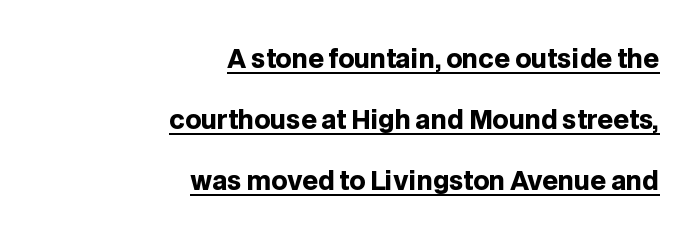
{"italic": "no", "bold": "yes", "underline": "yes", "align": "right", "line_spacing": "loose", "line_spacing_ratio": 2.44, "letter_spacing": "normal", "letter_spacing_em": 0.0, "glyph_px": 25}
